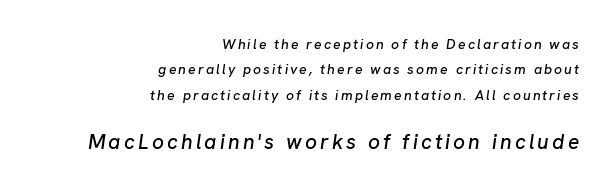
{"italic": "yes", "lean": "right", "slant_degrees": 8, "underline": "no", "align": "right", "line_spacing_ratio": 1.81, "larger_block": "second", "size_ratio": 1.5, "glyph_px": 21}
